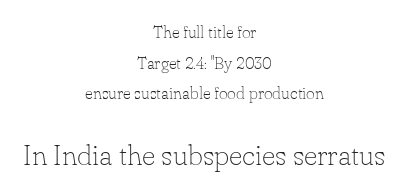
Q: Is the text bold? A: No.
Q: Is the text italic (slanted)? A: No, it is upright.
Q: Is the typeface a serif or a sans-serif typeface? A: Serif.
Q: Is the text underlined? A: No.
Q: How is the paragraph aligned? A: Centered.
Q: Is the spacing between letters normal or unusually wide? A: Normal.
Q: Which block of text is set in a larger size, the first (top) or the second (bottom)? A: The second (bottom) one.
Q: Width (condensed, normal, or wide)? A: Normal.
Q: Stroke contrast? A: Low.
Q: x-height? A: Small.
Q: Monospaced? A: No.
